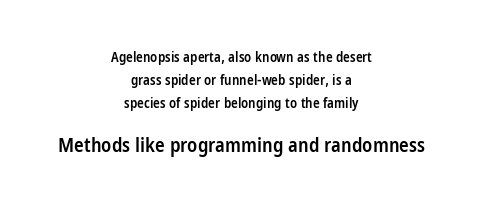
The space directly below the letters is spotless. The rendering enlarges the type as you move from the upper chunk to the lower. What stands out about the letter spacing? Nothing — it is the standard amount. These lines were composed using upright roman letters. Each line is balanced around a shared central axis. As a designer I'd log this as weight 600, semibold.
